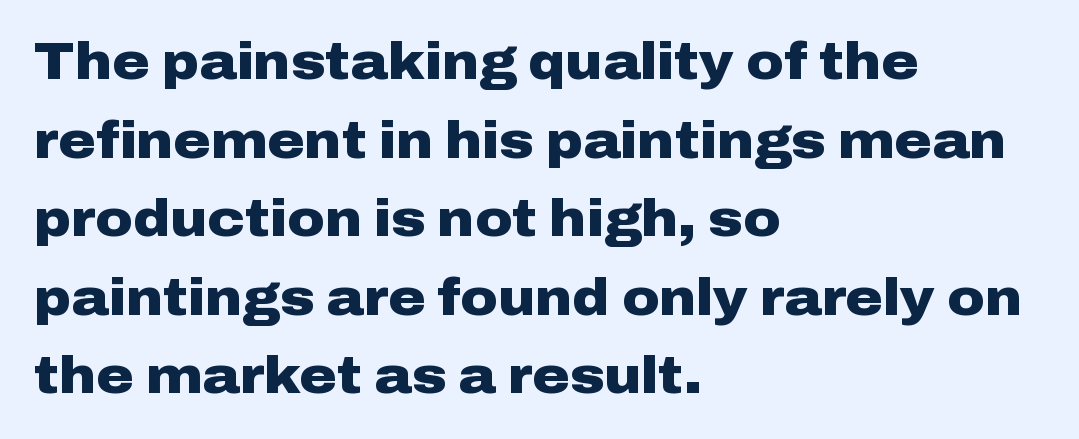
{"serif": "no", "italic": "no", "bold": "yes", "weight": "heavy", "width": "wide", "stroke_contrast": "low", "x_height": "medium", "monospaced": "no", "underline": "no", "align": "left", "line_spacing": "normal", "line_spacing_ratio": 1.54, "letter_spacing": "normal", "letter_spacing_em": 0.0, "glyph_px": 51}
